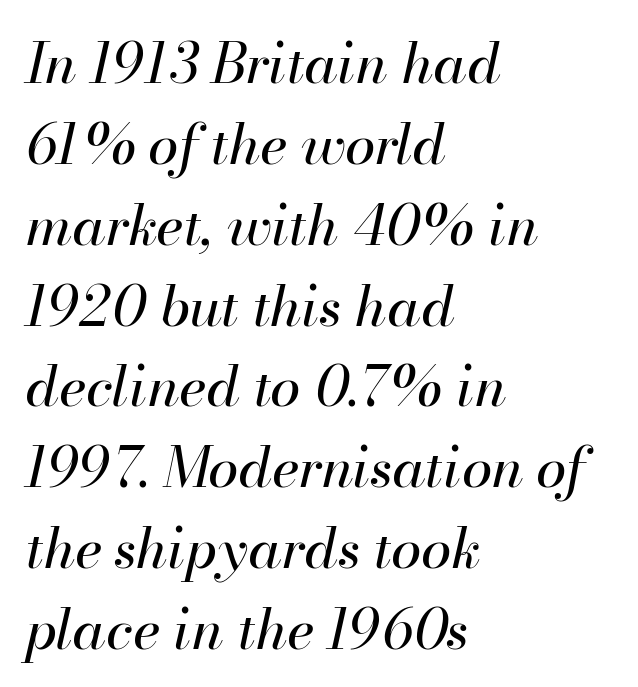
The image shows 55 px regular-weight type, italic (leaning right); set left-aligned, normal line spacing (1.47x), normal letter spacing, not underlined; high stroke contrast and a small x-height.
